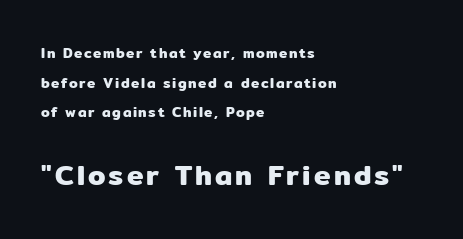
Q: Is the text italic (slanted)? A: No, it is upright.
Q: Is the typeface a serif or a sans-serif typeface? A: Sans-serif.
Q: Is the text underlined? A: No.
Q: How is the paragraph aligned? A: Left-aligned.
Q: Is the spacing between lines tight, normal or loose? A: Loose.
Q: Which block of text is set in a larger size, the first (top) or the second (bottom)? A: The second (bottom) one.
Q: Width (condensed, normal, or wide)? A: Normal.
Q: Stroke contrast? A: Low.
Q: x-height? A: Medium.
Q: Monospaced? A: No.
